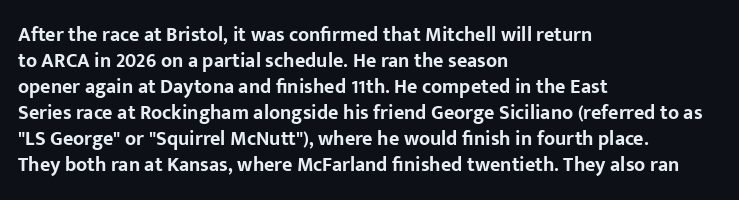
{"italic": "no", "bold": "yes", "underline": "no", "align": "left", "line_spacing": "normal", "line_spacing_ratio": 1.3, "letter_spacing": "normal", "letter_spacing_em": 0.0, "glyph_px": 20}
